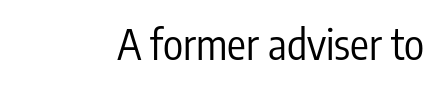
{"serif": "no", "italic": "no", "bold": "no", "weight": "regular", "width": "condensed", "stroke_contrast": "low", "x_height": "medium", "monospaced": "no", "underline": "no", "letter_spacing": "normal", "letter_spacing_em": 0.0, "glyph_px": 42}
